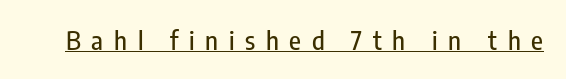
Q: Is the text italic (slanted)? A: No, it is upright.
Q: Is the text underlined? A: Yes.
Q: Is the spacing between letters normal or unusually wide? A: Unusually wide.
